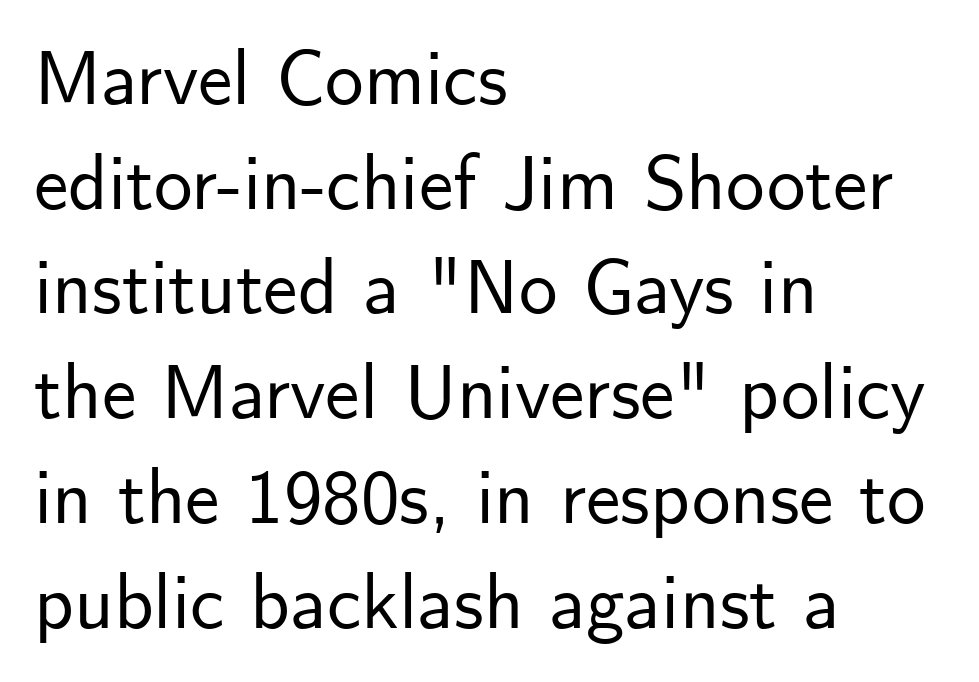
{"serif": "no", "italic": "no", "width": "normal", "stroke_contrast": "low", "x_height": "small", "monospaced": "no", "underline": "no", "align": "left", "line_spacing": "normal", "line_spacing_ratio": 1.36, "letter_spacing": "normal", "letter_spacing_em": 0.0, "glyph_px": 77}
